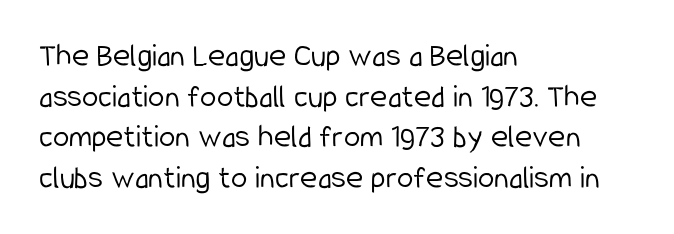
The image shows 33 px light, condensed sans-serif type, upright; set left-aligned, line spacing 1.23x, normal letter spacing, not underlined; low stroke contrast and a medium x-height.
